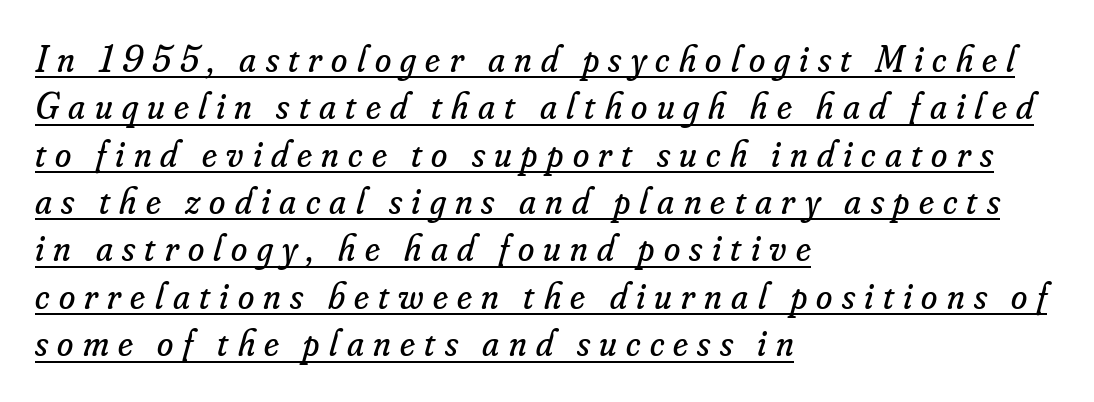
The image shows 37 px regular-weight serif type, italic (leaning right); set left-aligned, normal line spacing (1.28x), unusually wide letter spacing (+0.25 em), underlined; low stroke contrast and a small x-height.
